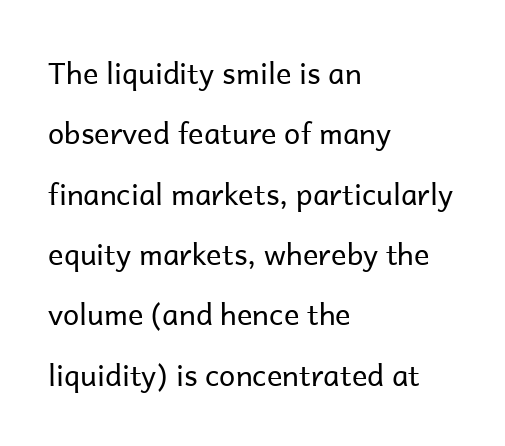
{"serif": "no", "italic": "no", "bold": "no", "weight": "regular", "width": "normal", "stroke_contrast": "low", "x_height": "medium", "monospaced": "no", "underline": "no", "align": "left", "line_spacing": "loose", "line_spacing_ratio": 2.08, "letter_spacing": "normal", "letter_spacing_em": 0.0, "glyph_px": 29}
